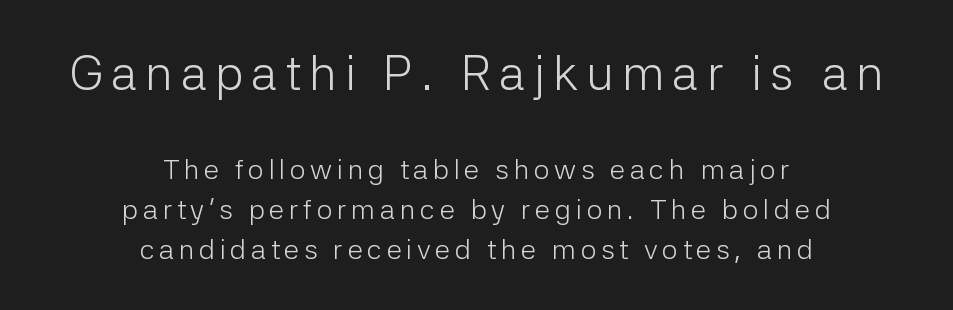
The specimen reads as upright at a glance. Does the copy run flush right? No — it is centered line by line. Regarding serifs, this sample does without them. Whoever set this chose a conventional vertical rhythm. Only glyphs here, with clear space below each row. The weight would be labelled regular, book, light, or lighter still.
